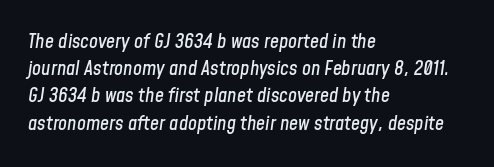
The text carries the slant typical of an italic or oblique font. Each new line begins a customary step beneath the previous one. The glyphs are unaccompanied by any horizontal stroke below them. One-word summary of the alignment: left. Honestly, the letter spacing is just normal — you wouldn't notice it.
